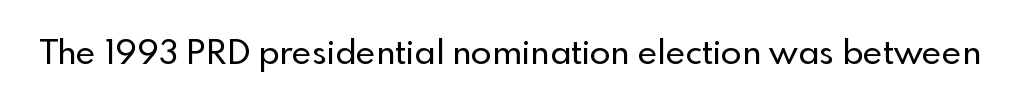
The image shows 34 px sans-serif type, upright; set normal letter spacing, not underlined; a small x-height.
